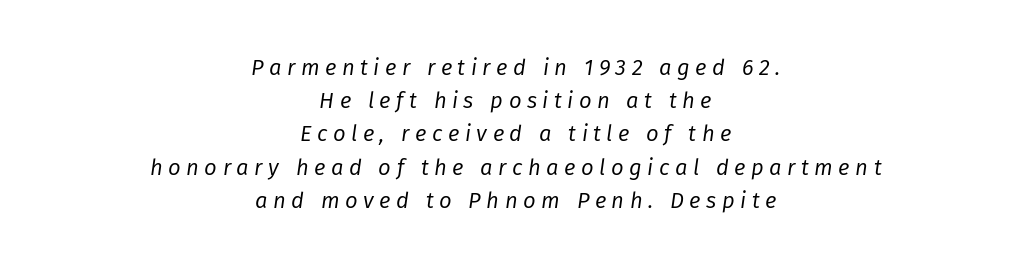
Q: Is the text bold? A: No.
Q: Is the text italic (slanted)? A: Yes, it leans right by about 8 degrees.
Q: Is the text underlined? A: No.
Q: How is the paragraph aligned? A: Centered.
Q: Is the spacing between letters normal or unusually wide? A: Unusually wide.
Q: Is the spacing between lines tight, normal or loose? A: Normal.
